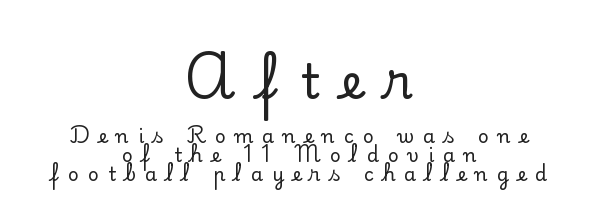
Q: Is the text italic (slanted)? A: No, it is upright.
Q: Is the typeface a serif or a sans-serif typeface? A: Serif.
Q: Is the text underlined? A: No.
Q: How is the paragraph aligned? A: Centered.
Q: Is the spacing between letters normal or unusually wide? A: Unusually wide.
Q: Is the spacing between lines tight, normal or loose? A: Tight.
Q: Which block of text is set in a larger size, the first (top) or the second (bottom)? A: The first (top) one.
Q: Width (condensed, normal, or wide)? A: Normal.
Q: Stroke contrast? A: Low.
Q: x-height? A: Small.
Q: Monospaced? A: No.
